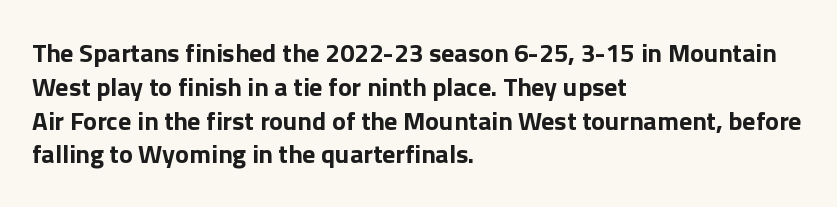
The image shows 26 px bold type, upright; set left-aligned, normal line spacing (1.3x), normal letter spacing, not underlined.
